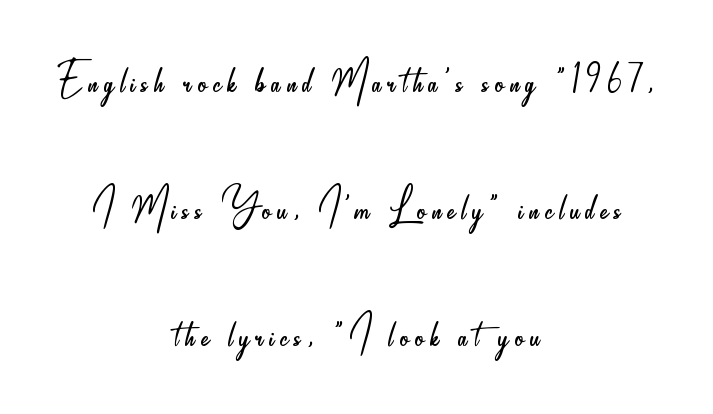
{"serif": "no", "bold": "no", "weight": "light", "width": "condensed", "stroke_contrast": "low", "x_height": "small", "monospaced": "no", "underline": "no", "align": "center", "line_spacing": "loose", "line_spacing_ratio": 2.27, "glyph_px": 56}
